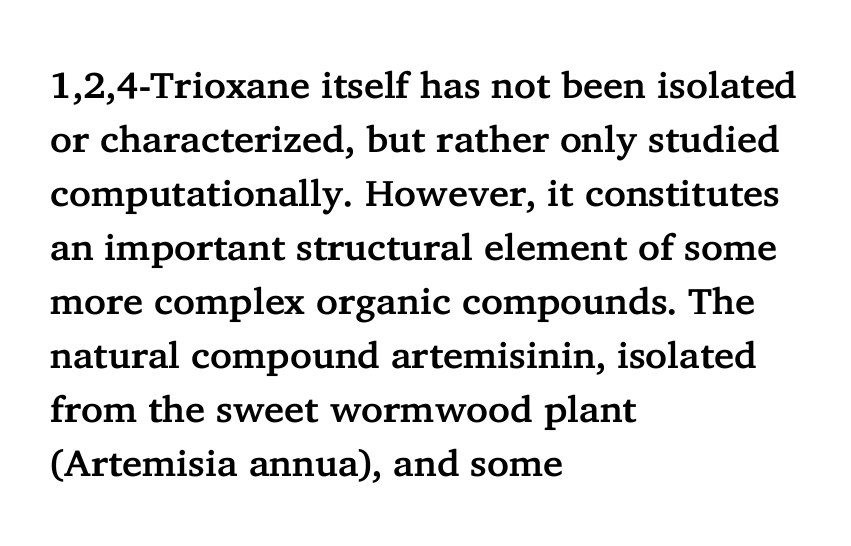
Q: Is the text italic (slanted)? A: No, it is upright.
Q: Is the typeface a serif or a sans-serif typeface? A: Serif.
Q: Is the text underlined? A: No.
Q: How is the paragraph aligned? A: Left-aligned.
Q: Is the spacing between letters normal or unusually wide? A: Normal.
Q: Is the spacing between lines tight, normal or loose? A: Normal.
Q: Width (condensed, normal, or wide)? A: Normal.
Q: Stroke contrast? A: Low.
Q: x-height? A: Medium.
Q: Monospaced? A: No.
